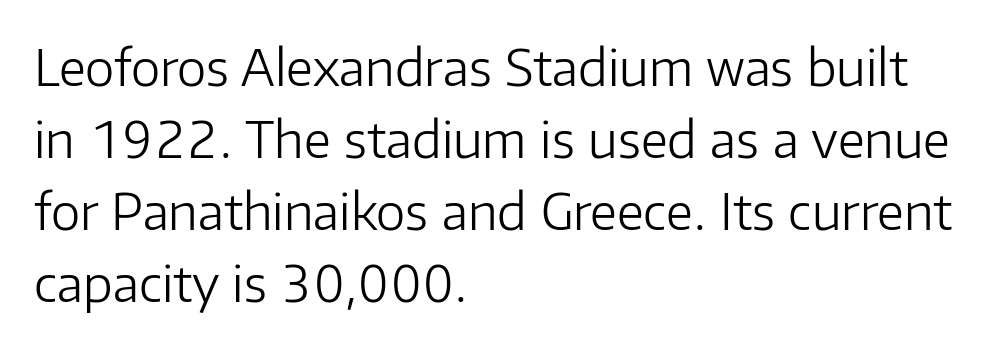
{"serif": "no", "italic": "no", "bold": "no", "weight": "light", "width": "normal", "stroke_contrast": "low", "x_height": "medium", "monospaced": "no", "underline": "no", "align": "left", "line_spacing": "normal", "line_spacing_ratio": 1.44, "letter_spacing": "normal", "letter_spacing_em": 0.0, "glyph_px": 50}
